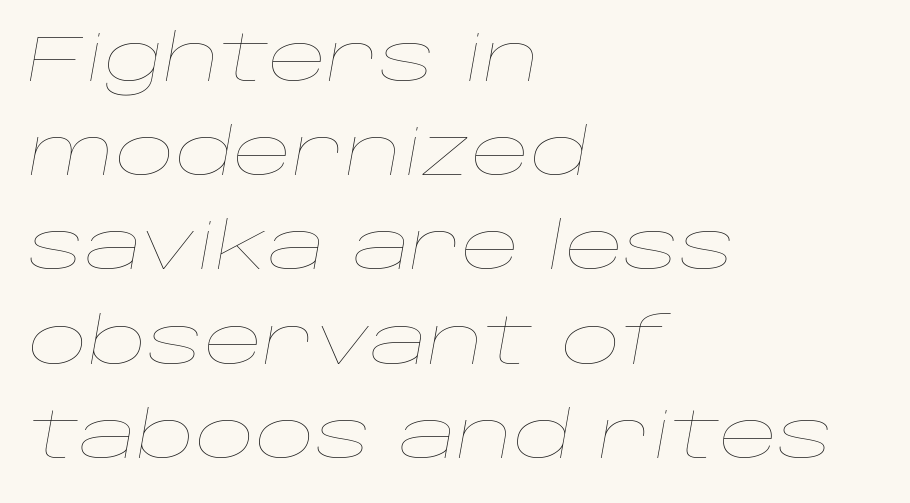
Q: Is the text bold? A: No.
Q: Is the text italic (slanted)? A: Yes, it leans right by about 10 degrees.
Q: Is the text underlined? A: No.
Q: How is the paragraph aligned? A: Left-aligned.
Q: Is the spacing between letters normal or unusually wide? A: Normal.
Q: Is the spacing between lines tight, normal or loose? A: Normal.
Q: Width (condensed, normal, or wide)? A: Wide.
Q: Stroke contrast? A: Low.
Q: x-height? A: Large.
Q: Monospaced? A: No.
